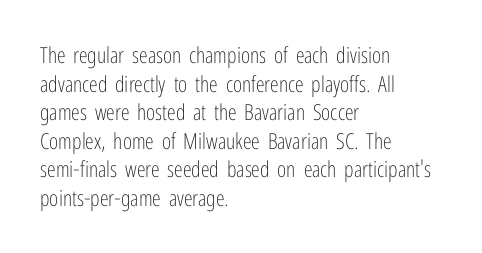
Check the space under the baseline: it is left empty. Characters follow at the spacing the type designer built in. These glyphs show unthickened strokes, regular width or finer. This is the regular roman posture of the typeface. A typesetter would call this leading conventional body-copy spacing. The compositor pushed each line to the left boundary.
